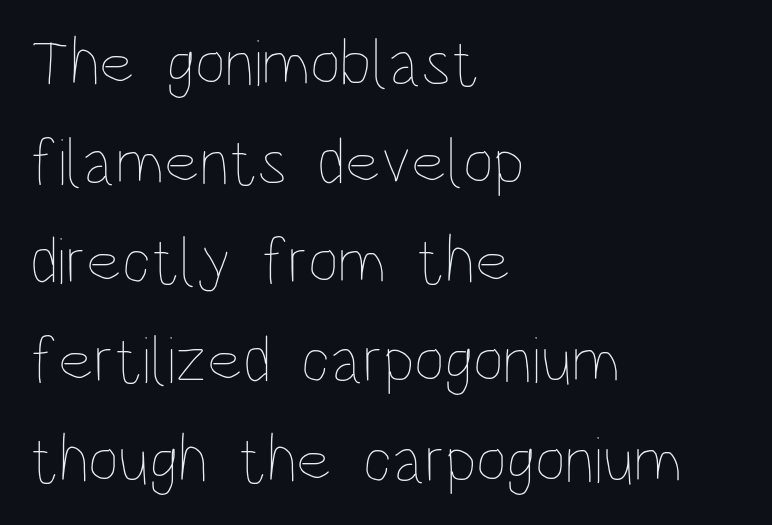
{"italic": "no", "bold": "no", "weight": "thin", "width": "condensed", "stroke_contrast": "low", "x_height": "large", "monospaced": "no", "underline": "no", "align": "left", "line_spacing": "normal", "line_spacing_ratio": 1.48, "letter_spacing": "normal", "letter_spacing_em": 0.0, "glyph_px": 67}
